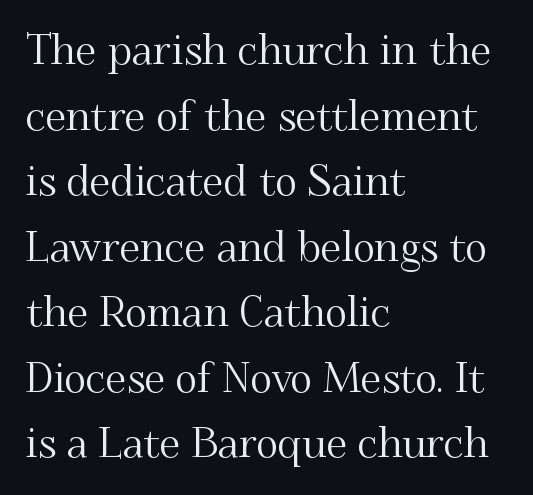
Q: Is the text italic (slanted)? A: No, it is upright.
Q: Is the typeface a serif or a sans-serif typeface? A: Serif.
Q: Is the text underlined? A: No.
Q: How is the paragraph aligned? A: Left-aligned.
Q: Is the spacing between letters normal or unusually wide? A: Normal.
Q: Is the spacing between lines tight, normal or loose? A: Normal.
Q: Width (condensed, normal, or wide)? A: Normal.
Q: Stroke contrast? A: Medium.
Q: x-height? A: Small.
Q: Monospaced? A: No.
